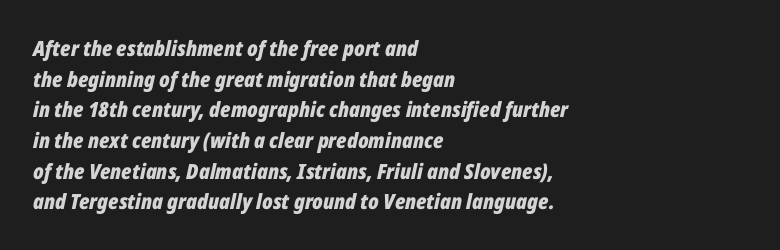
Q: Is the text bold? A: Yes.
Q: Is the text italic (slanted)? A: Yes, it leans right by about 12 degrees.
Q: Is the text underlined? A: No.
Q: How is the paragraph aligned? A: Left-aligned.
Q: Is the spacing between letters normal or unusually wide? A: Normal.
Q: Is the spacing between lines tight, normal or loose? A: Normal.
